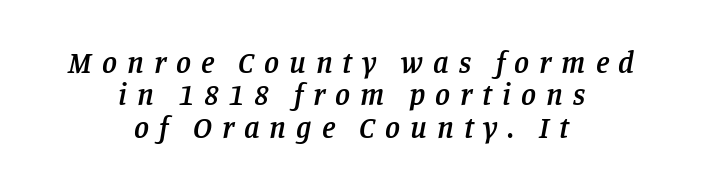
Only glyphs here, with clear space below each row. Students, observe: this is what under-led, compact text looks like. These lines are rendered in a variable-pitch font. Its strokes are somewhat broadened, the hallmark of semibold type. The paragraph shown floats in the horizontal middle. Style check: oblique.
